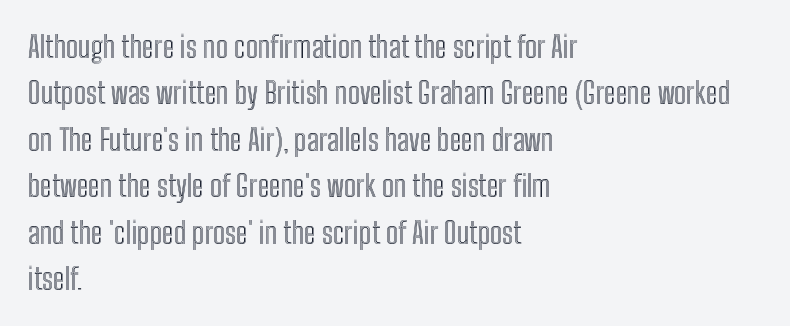
{"italic": "no", "width": "condensed", "x_height": "medium", "monospaced": "no", "underline": "no", "align": "left", "line_spacing": "normal", "line_spacing_ratio": 1.55, "letter_spacing": "normal", "letter_spacing_em": 0.0, "glyph_px": 30}
